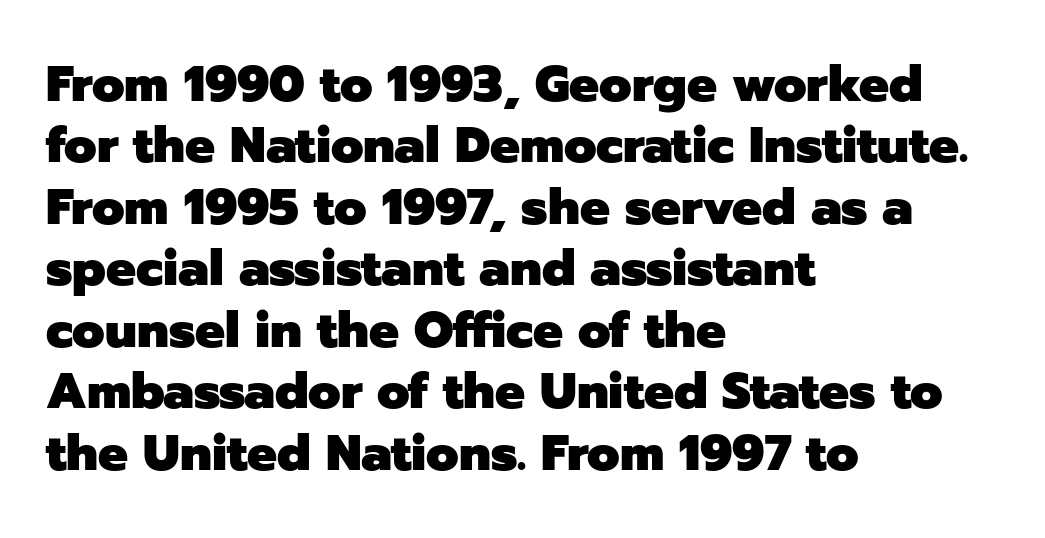
The image shows 50 px heavy sans-serif type, upright; set left-aligned, line spacing 1.23x, normal letter spacing, not underlined; low stroke contrast and a medium x-height.
